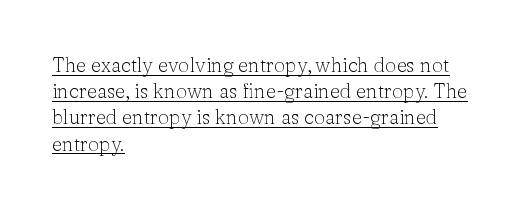
The image shows 20 px text type, upright; set left-aligned, normal line spacing (1.31x), normal letter spacing, underlined.
